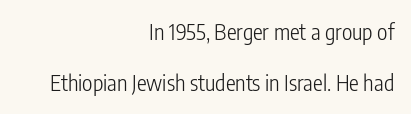
The rag falls on the left side of this text block. A roman cut, with each character standing at attention. On a weight scale, this lands at 450 or below. Students, observe: this is what heavily led, spacious text looks like.
